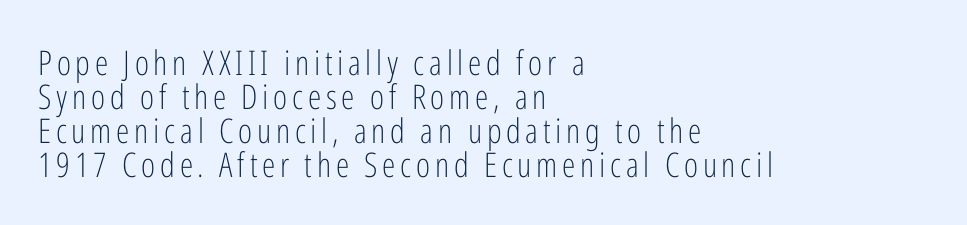
Only glyphs here, with clear space below each row. Italic? Not at all — the glyphs are vertical. The lines are packed closely together with very little leading. No extra ink here — the face is not bold. Line beginnings align vertically; line endings do not. Is this a sans? Yes — the strokes have no serifs.
